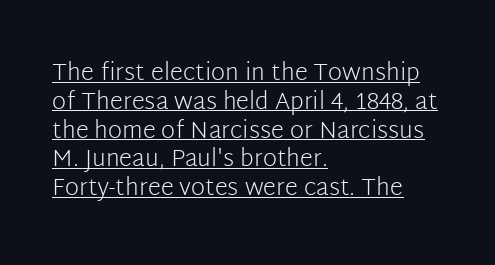
Q: Is the text bold? A: No.
Q: Is the text italic (slanted)? A: No, it is upright.
Q: Is the text underlined? A: Yes.
Q: How is the paragraph aligned? A: Left-aligned.
Q: Is the spacing between letters normal or unusually wide? A: Normal.
